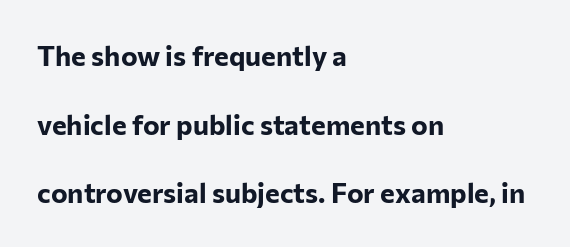
Q: Is the text bold? A: Yes.
Q: Is the text italic (slanted)? A: No, it is upright.
Q: Is the typeface a serif or a sans-serif typeface? A: Sans-serif.
Q: Is the text underlined? A: No.
Q: How is the paragraph aligned? A: Left-aligned.
Q: Is the spacing between letters normal or unusually wide? A: Normal.
Q: Is the spacing between lines tight, normal or loose? A: Loose.
Q: Width (condensed, normal, or wide)? A: Normal.
Q: Stroke contrast? A: Low.
Q: x-height? A: Medium.
Q: Monospaced? A: No.
